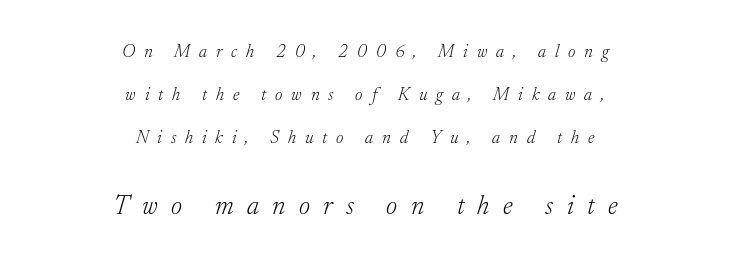
{"italic": "yes", "lean": "right", "slant_degrees": 17, "bold": "no", "underline": "no", "align": "center", "line_spacing": "loose", "line_spacing_ratio": 2.4, "letter_spacing": "wide", "letter_spacing_em": 0.49, "larger_block": "second", "size_ratio": 1.5, "glyph_px": 27}
